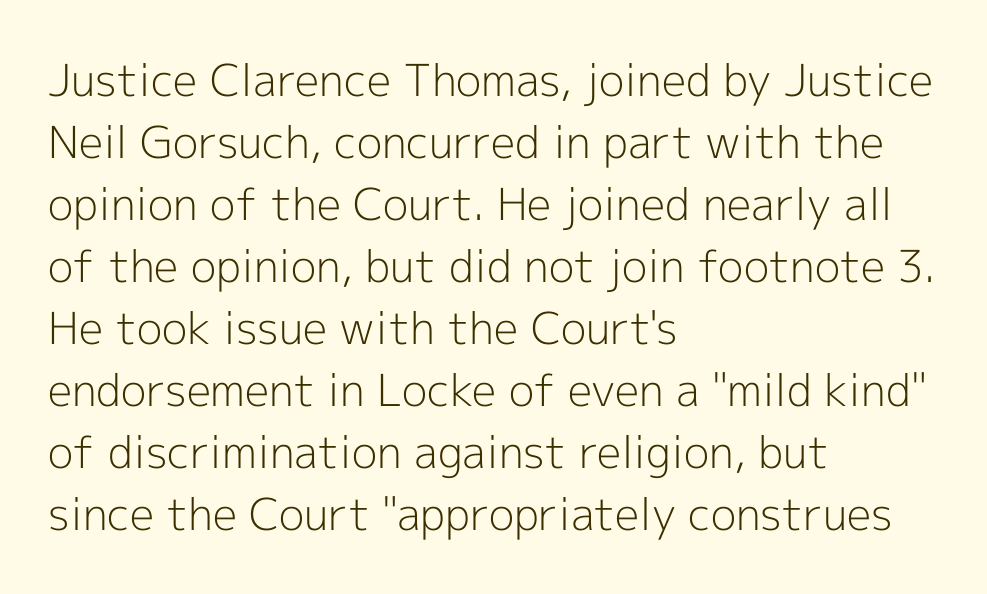
The image shows 44 px light sans-serif type, upright; set left-aligned, normal line spacing (1.41x), normal letter spacing, not underlined; a medium x-height.
